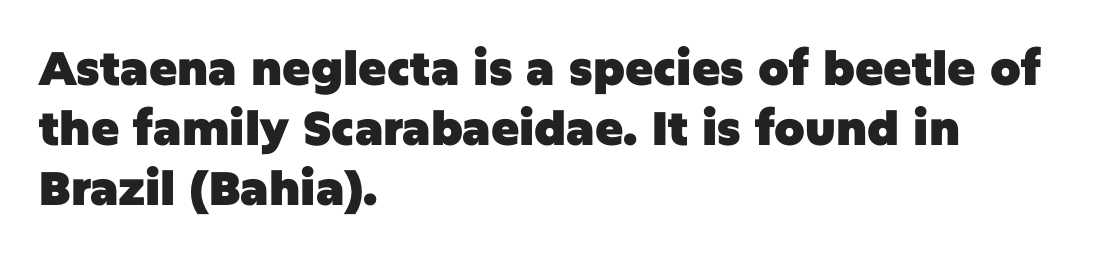
The image shows 47 px heavy sans-serif type, upright; set left-aligned, normal line spacing (1.28x), normal letter spacing, not underlined; low stroke contrast and a large x-height.
